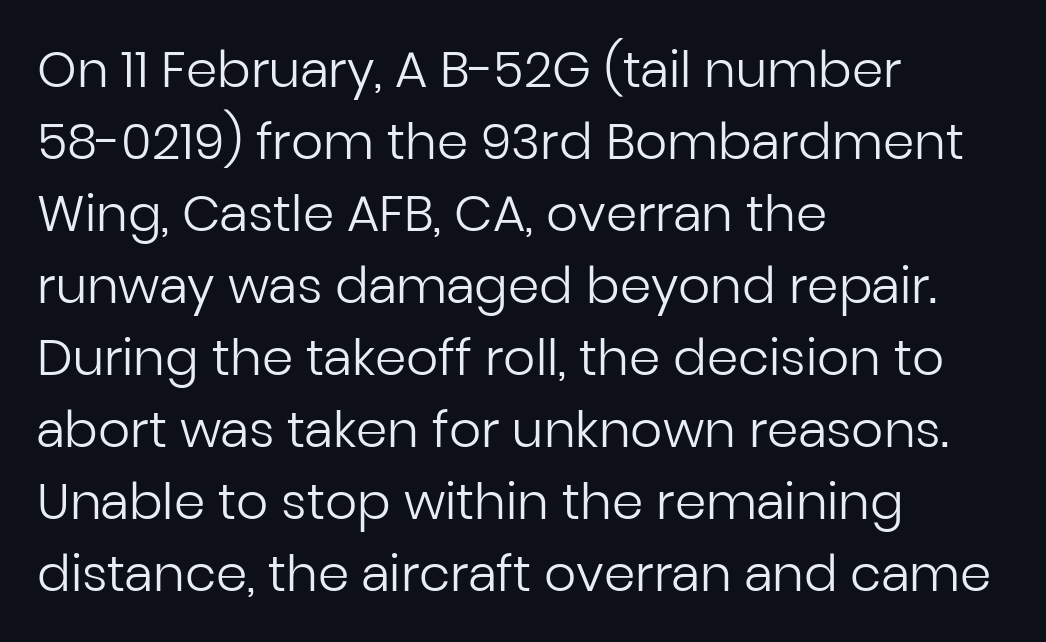
The image shows 50 px regular-weight sans-serif type, upright; set left-aligned, normal line spacing (1.44x), normal letter spacing, not underlined; low stroke contrast and a medium x-height.
